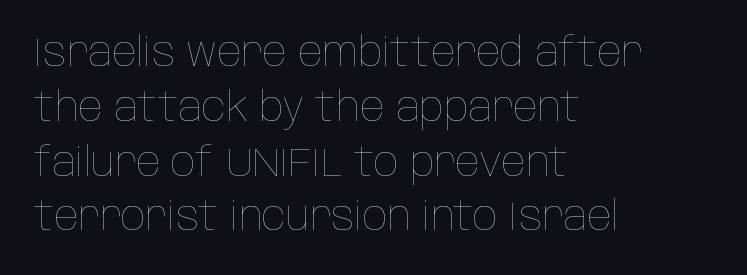
Notice how the stems are strictly vertical — no italics here. Compared with a centered layout, this one pins lines to the left instead. This sample has the flowing, uneven cadence of proportional lettering. Clear beneath every line of the passage.
